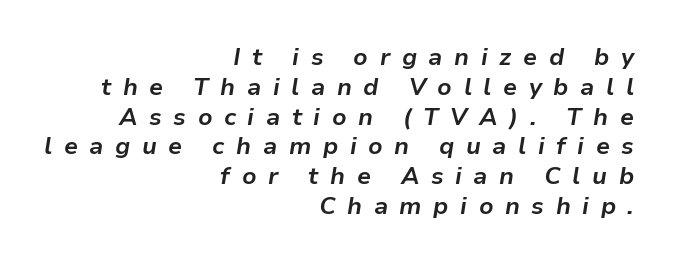
{"italic": "yes", "lean": "right", "slant_degrees": 9, "bold": "yes", "underline": "no", "align": "right", "line_spacing_ratio": 1.24, "letter_spacing": "wide", "letter_spacing_em": 0.48, "glyph_px": 24}
